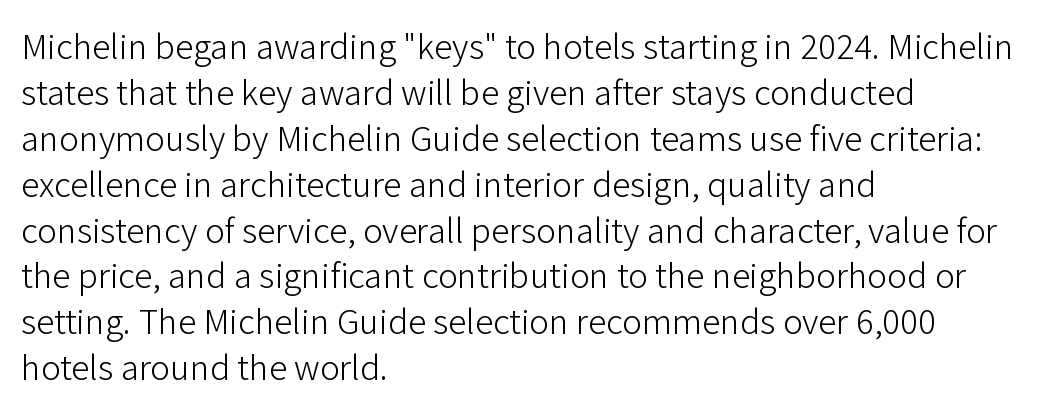
Q: Is the text bold? A: No.
Q: Is the text italic (slanted)? A: No, it is upright.
Q: Is the typeface a serif or a sans-serif typeface? A: Sans-serif.
Q: Is the text underlined? A: No.
Q: How is the paragraph aligned? A: Left-aligned.
Q: Is the spacing between letters normal or unusually wide? A: Normal.
Q: Width (condensed, normal, or wide)? A: Normal.
Q: Stroke contrast? A: Low.
Q: x-height? A: Medium.
Q: Monospaced? A: No.
